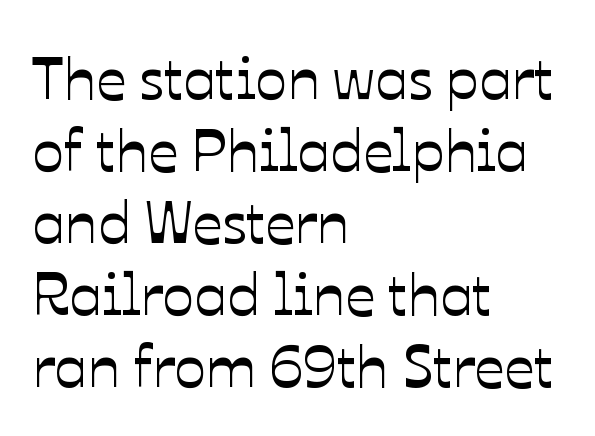
Q: Is the text italic (slanted)? A: No, it is upright.
Q: Is the text underlined? A: No.
Q: How is the paragraph aligned? A: Left-aligned.
Q: Is the spacing between letters normal or unusually wide? A: Normal.
Q: Width (condensed, normal, or wide)? A: Normal.
Q: Stroke contrast? A: Low.
Q: x-height? A: Medium.
Q: Monospaced? A: No.
